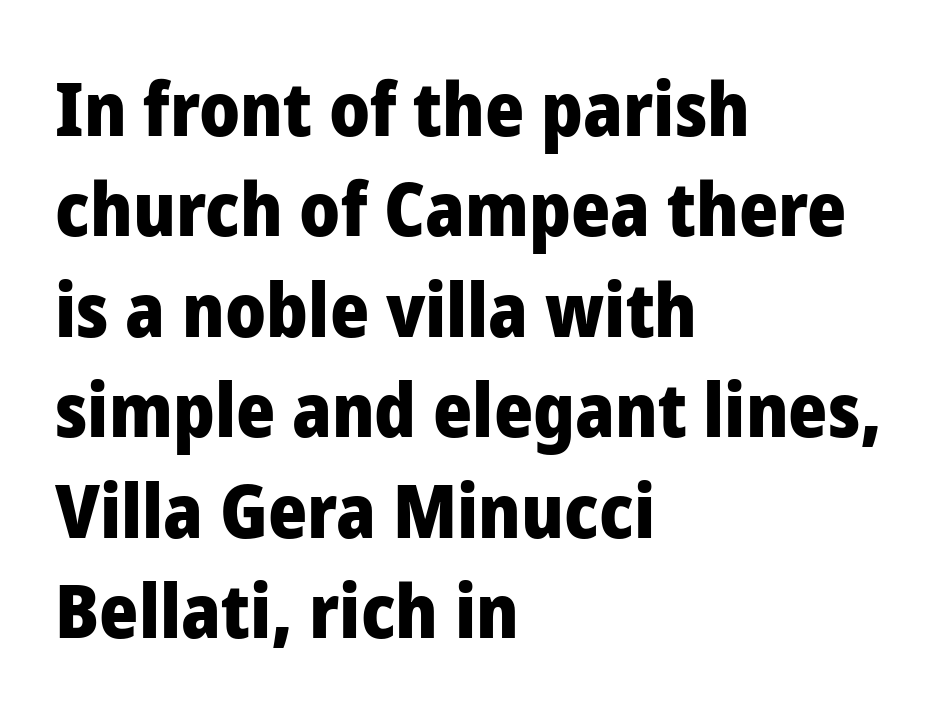
{"serif": "no", "italic": "no", "bold": "yes", "weight": "heavy", "width": "normal", "stroke_contrast": "low", "x_height": "medium", "monospaced": "no", "underline": "no", "align": "left", "line_spacing": "normal", "line_spacing_ratio": 1.34, "letter_spacing": "normal", "letter_spacing_em": 0.0, "glyph_px": 75}
